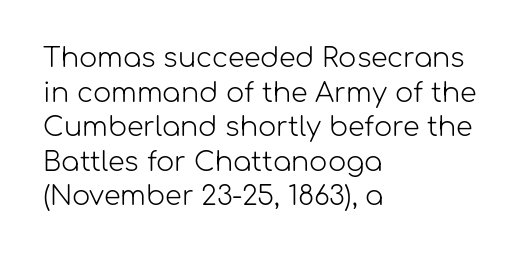
Q: Is the text bold? A: No.
Q: Is the text italic (slanted)? A: No, it is upright.
Q: Is the text underlined? A: No.
Q: How is the paragraph aligned? A: Left-aligned.
Q: Is the spacing between letters normal or unusually wide? A: Normal.
Q: Is the spacing between lines tight, normal or loose? A: Normal.
